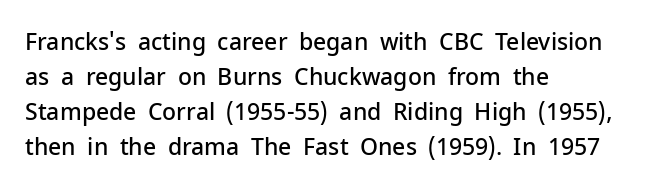
{"italic": "no", "bold": "semi", "underline": "no", "align": "left", "line_spacing": "normal", "line_spacing_ratio": 1.52, "letter_spacing": "normal", "letter_spacing_em": 0.0, "glyph_px": 23}
